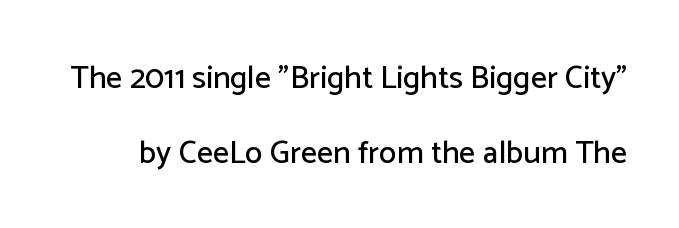
These lines are composed in type without serifs. This is roman type, the default non-slanted kind. Descender tails drop into unmarked territory. Honestly, the letter spacing is just normal — you wouldn't notice it. Is this a fixed-width face? No — the glyphs have proportional, varying widths.
